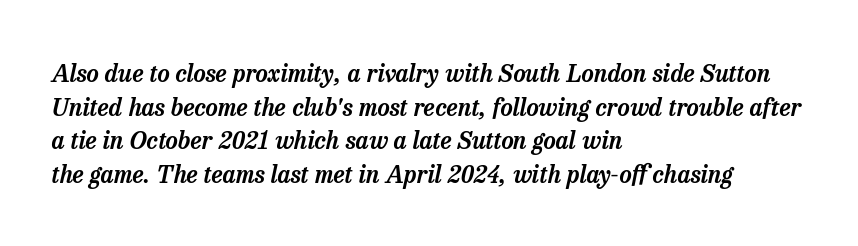
The string is rendered with underlining switched off. Nothing unusual about the tracking: characters are spaced as the font intends. Reading down the block, your eye returns to a fixed left position each line. Normally led — the rows are evenly, conventionally spaced.
